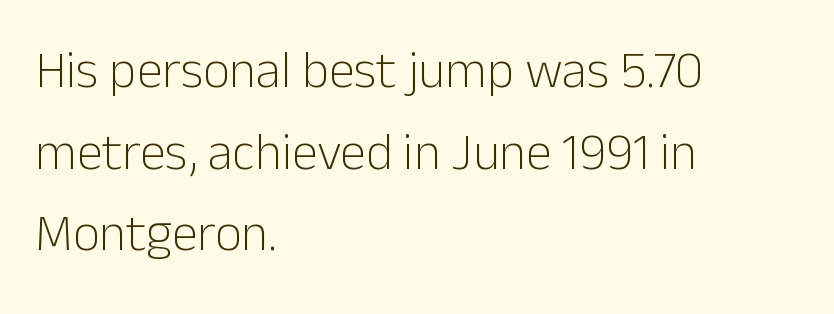
{"serif": "no", "italic": "no", "bold": "no", "weight": "light", "width": "normal", "stroke_contrast": "low", "x_height": "medium", "monospaced": "no", "underline": "no", "align": "left", "line_spacing": "normal", "line_spacing_ratio": 1.57, "letter_spacing": "normal", "letter_spacing_em": 0.0, "glyph_px": 52}
